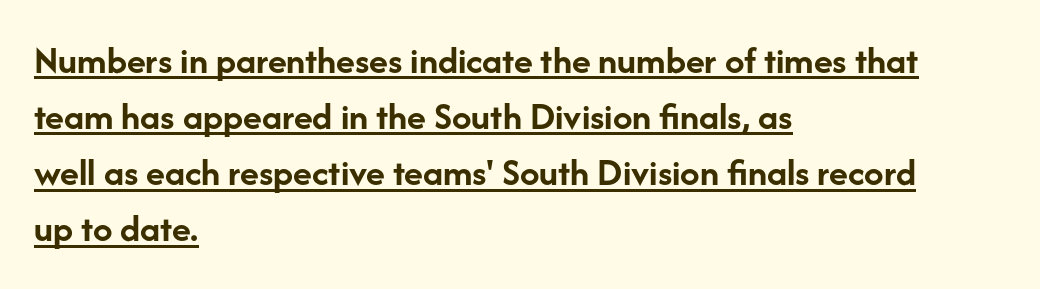
The image shows 39 px semibold sans-serif type, upright; set left-aligned, normal line spacing (1.44x), normal letter spacing, underlined; low stroke contrast and a medium x-height.
